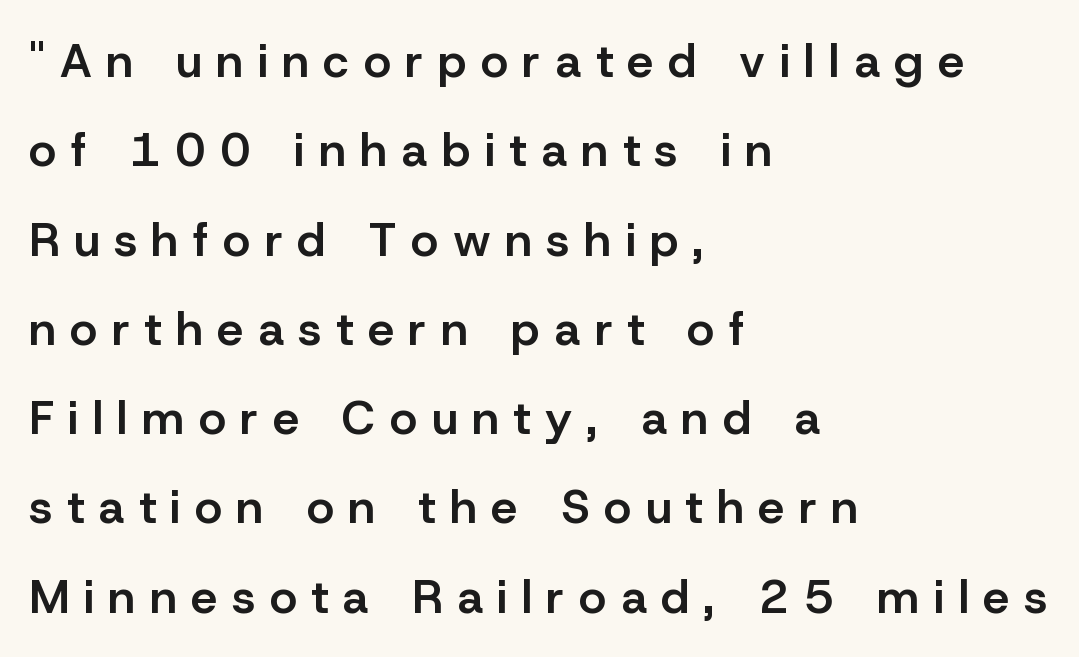
The image shows 47 px semibold sans-serif type, upright; set left-aligned, loose line spacing (1.9x), unusually wide letter spacing (+0.31 em), not underlined; low stroke contrast and a medium x-height.
